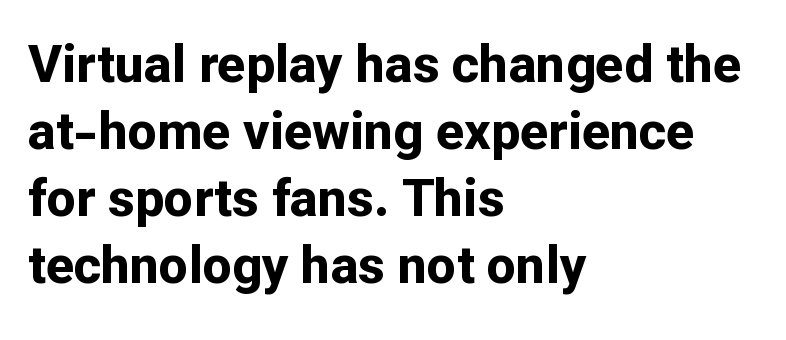
Honestly, the letter spacing is just normal — you wouldn't notice it. The font is running at its bold setting. Does the copy run flush right? No — it runs flush left. Descenders are the only things crossing below the line. Quick note: not italic, upright. Type style note: lacks serifs.
